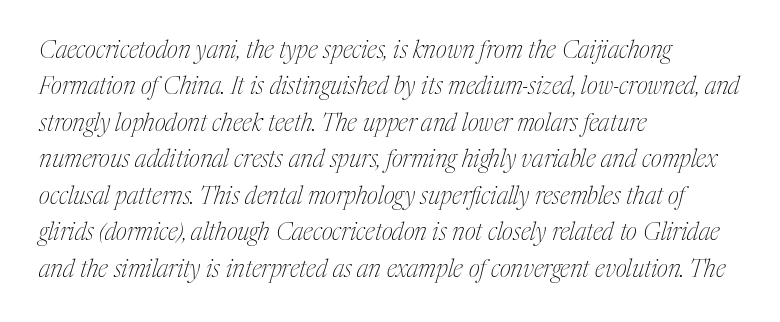
Q: Is the text bold? A: No.
Q: Is the text italic (slanted)? A: Yes, it leans right by about 17 degrees.
Q: Is the text underlined? A: No.
Q: How is the paragraph aligned? A: Left-aligned.
Q: Is the spacing between letters normal or unusually wide? A: Normal.
Q: Is the spacing between lines tight, normal or loose? A: Normal.
